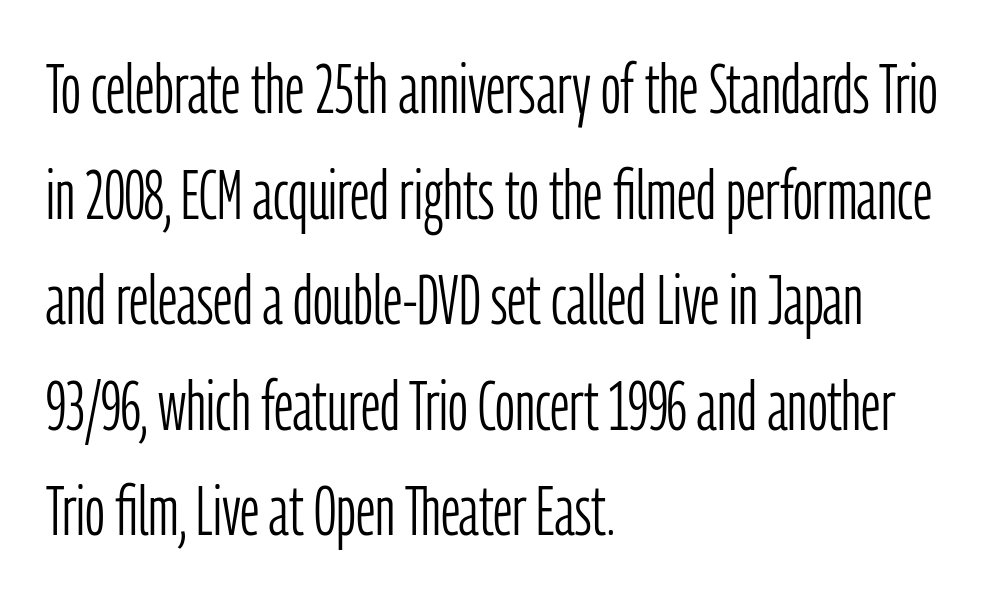
Q: Is the text bold? A: No.
Q: Is the text italic (slanted)? A: No, it is upright.
Q: Is the typeface a serif or a sans-serif typeface? A: Sans-serif.
Q: Is the text underlined? A: No.
Q: How is the paragraph aligned? A: Left-aligned.
Q: Is the spacing between letters normal or unusually wide? A: Normal.
Q: Is the spacing between lines tight, normal or loose? A: Normal.
Q: Width (condensed, normal, or wide)? A: Condensed.
Q: Stroke contrast? A: Low.
Q: x-height? A: Medium.
Q: Monospaced? A: No.
